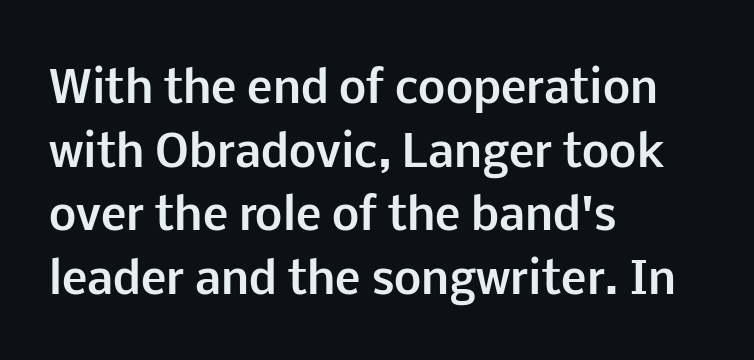
Q: Is the text bold? A: Yes.
Q: Is the text italic (slanted)? A: No, it is upright.
Q: Is the typeface a serif or a sans-serif typeface? A: Sans-serif.
Q: Is the text underlined? A: No.
Q: How is the paragraph aligned? A: Left-aligned.
Q: Is the spacing between letters normal or unusually wide? A: Normal.
Q: Is the spacing between lines tight, normal or loose? A: Normal.
Q: Width (condensed, normal, or wide)? A: Normal.
Q: Stroke contrast? A: Low.
Q: x-height? A: Medium.
Q: Monospaced? A: No.
